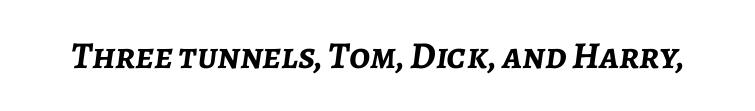
The image shows 38 px semibold type, italic (leaning right); set normal letter spacing, not underlined; low stroke contrast and a medium x-height.
